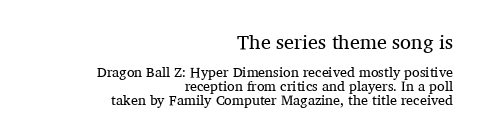
Q: Is the text bold? A: No.
Q: Is the text italic (slanted)? A: No, it is upright.
Q: Is the text underlined? A: No.
Q: How is the paragraph aligned? A: Right-aligned.
Q: Is the spacing between letters normal or unusually wide? A: Normal.
Q: Is the spacing between lines tight, normal or loose? A: Tight.
Q: Which block of text is set in a larger size, the first (top) or the second (bottom)? A: The first (top) one.
